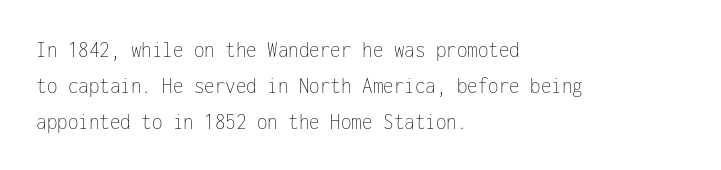
The setting favours the left margin, as ordinary paragraphs usually do. Upright lettering throughout. Letter spacing: default. No chunkiness to these letters — they're not bold.
